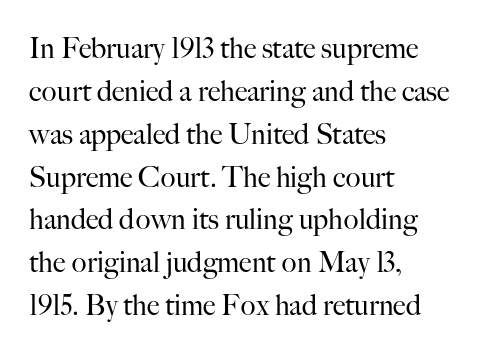
Spacing verdict: proportional, widths tailored to each character. Nope, not italic — everything's standing straight. Nobody drew a line under any word here. Serif or sans? Serif — the stroke terminals have little feet. Between one letter and the next there's only the usual sliver of space.
